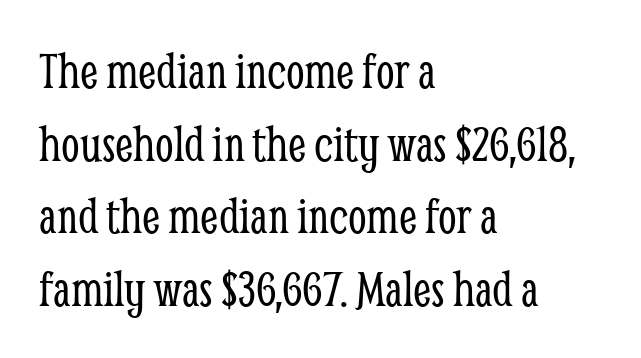
Q: Is the text bold? A: No.
Q: Is the text italic (slanted)? A: No, it is upright.
Q: Is the typeface a serif or a sans-serif typeface? A: Serif.
Q: Is the text underlined? A: No.
Q: How is the paragraph aligned? A: Left-aligned.
Q: Is the spacing between letters normal or unusually wide? A: Normal.
Q: Is the spacing between lines tight, normal or loose? A: Normal.
Q: Width (condensed, normal, or wide)? A: Condensed.
Q: Stroke contrast? A: Low.
Q: x-height? A: Medium.
Q: Monospaced? A: No.
